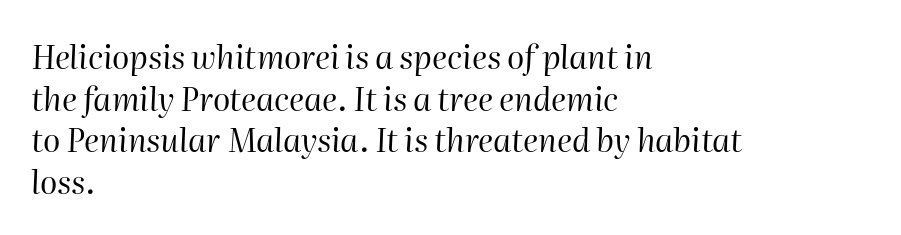
Q: Is the text bold? A: No.
Q: Is the text italic (slanted)? A: Yes, it leans right by about 2 degrees.
Q: Is the text underlined? A: No.
Q: How is the paragraph aligned? A: Left-aligned.
Q: Is the spacing between letters normal or unusually wide? A: Normal.
Q: Is the spacing between lines tight, normal or loose? A: Normal.
Q: Width (condensed, normal, or wide)? A: Normal.
Q: Stroke contrast? A: High.
Q: x-height? A: Medium.
Q: Monospaced? A: No.
